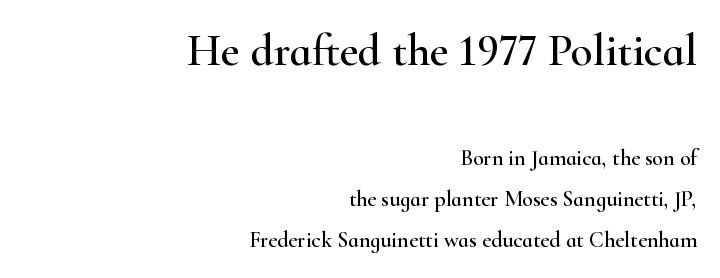
{"serif": "yes", "italic": "no", "width": "wide", "stroke_contrast": "high", "x_height": "small", "monospaced": "no", "underline": "no", "align": "right", "line_spacing_ratio": 1.88, "letter_spacing": "normal", "letter_spacing_em": 0.0, "larger_block": "first", "size_ratio": 2.05, "glyph_px": 45}
